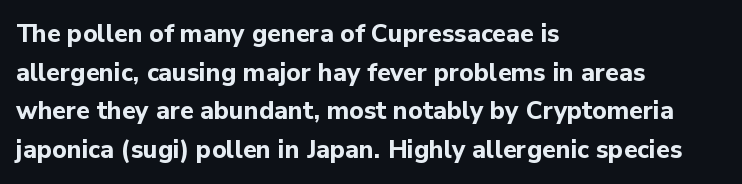
The image shows 25 px bold type, upright; set left-aligned, normal line spacing (1.55x), normal letter spacing, not underlined.
